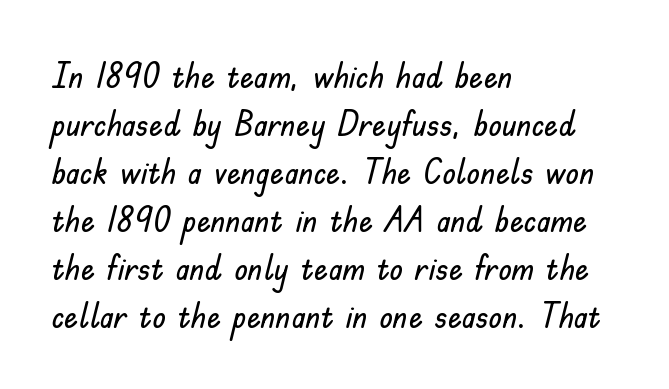
Q: Is the text italic (slanted)? A: Yes.
Q: Is the typeface a serif or a sans-serif typeface? A: Sans-serif.
Q: Is the text underlined? A: No.
Q: How is the paragraph aligned? A: Left-aligned.
Q: Is the spacing between letters normal or unusually wide? A: Normal.
Q: Is the spacing between lines tight, normal or loose? A: Normal.
Q: Width (condensed, normal, or wide)? A: Normal.
Q: Stroke contrast? A: Low.
Q: x-height? A: Small.
Q: Monospaced? A: No.
